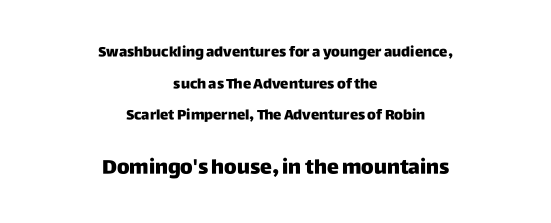
The image shows 20 px text type, upright; set centered, loose line spacing (2.26x), normal letter spacing, not underlined; the second (bottom) block is 1.43x larger.
